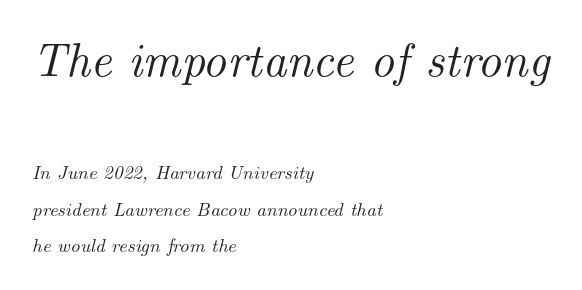
{"serif": "yes", "italic": "yes", "lean": "right", "slant_degrees": 14, "width": "normal", "stroke_contrast": "medium", "x_height": "small", "monospaced": "no", "underline": "no", "align": "left", "line_spacing": "loose", "line_spacing_ratio": 1.94, "letter_spacing": "normal", "letter_spacing_em": 0.0, "larger_block": "first", "size_ratio": 2.47, "glyph_px": 47}
